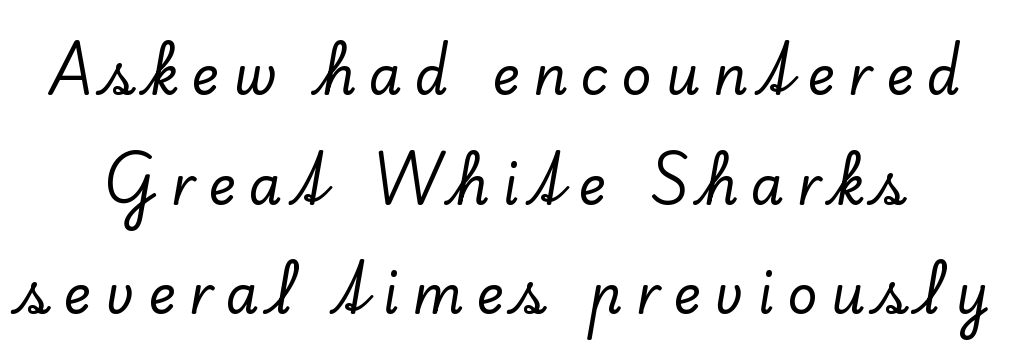
The image shows 53 px serif type; set loose line spacing (2.07x), unusually wide letter spacing (+0.25 em), not underlined; low stroke contrast and a small x-height.
